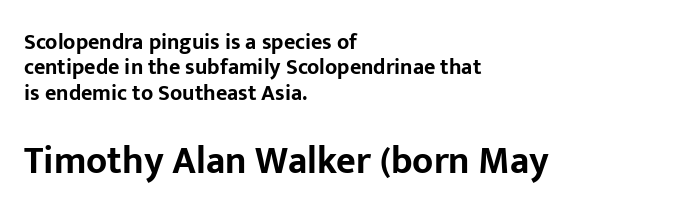
{"serif": "no", "italic": "no", "bold": "yes", "weight": "bold", "width": "normal", "stroke_contrast": "low", "x_height": "medium", "monospaced": "no", "underline": "no", "align": "left", "line_spacing": "tight", "line_spacing_ratio": 1.15, "letter_spacing": "normal", "letter_spacing_em": 0.0, "larger_block": "second", "size_ratio": 1.73, "glyph_px": 38}
